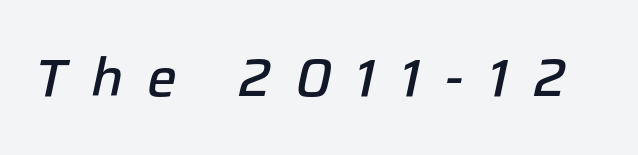
Q: Is the text bold? A: Semi-bold.
Q: Is the text italic (slanted)? A: Yes, it leans right by about 12 degrees.
Q: Is the text underlined? A: No.
Q: Is the spacing between letters normal or unusually wide? A: Unusually wide.
Q: Width (condensed, normal, or wide)? A: Normal.
Q: Stroke contrast? A: Low.
Q: x-height? A: Medium.
Q: Monospaced? A: No.
